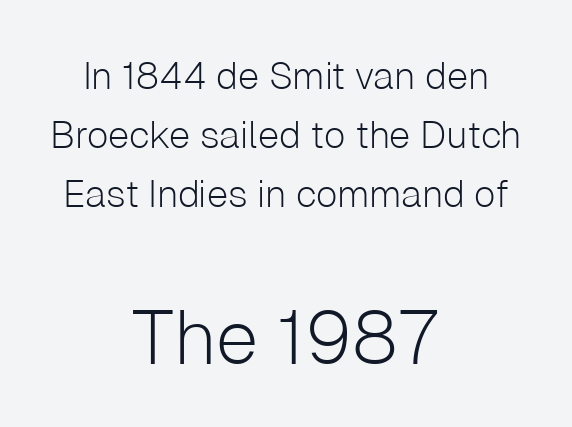
Q: Is the text bold? A: No.
Q: Is the text italic (slanted)? A: No, it is upright.
Q: Is the typeface a serif or a sans-serif typeface? A: Sans-serif.
Q: Is the text underlined? A: No.
Q: How is the paragraph aligned? A: Centered.
Q: Is the spacing between letters normal or unusually wide? A: Normal.
Q: Is the spacing between lines tight, normal or loose? A: Normal.
Q: Which block of text is set in a larger size, the first (top) or the second (bottom)? A: The second (bottom) one.
Q: Width (condensed, normal, or wide)? A: Normal.
Q: Stroke contrast? A: Low.
Q: x-height? A: Medium.
Q: Monospaced? A: No.
